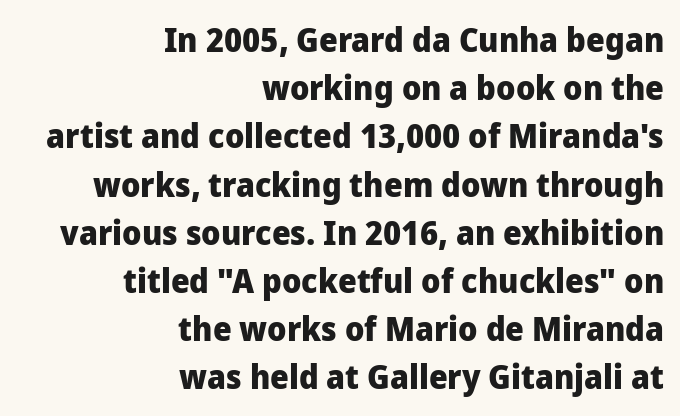
Glance below the letters and you will spot only blank space. Horizontal alignment here is rightward, an uncommon choice for prose. These words are printed bold, with thick strokes throughout. Students, note that the glyphs here touch the page at normal intervals. The font family rendered here belongs to the sans-serif group.
